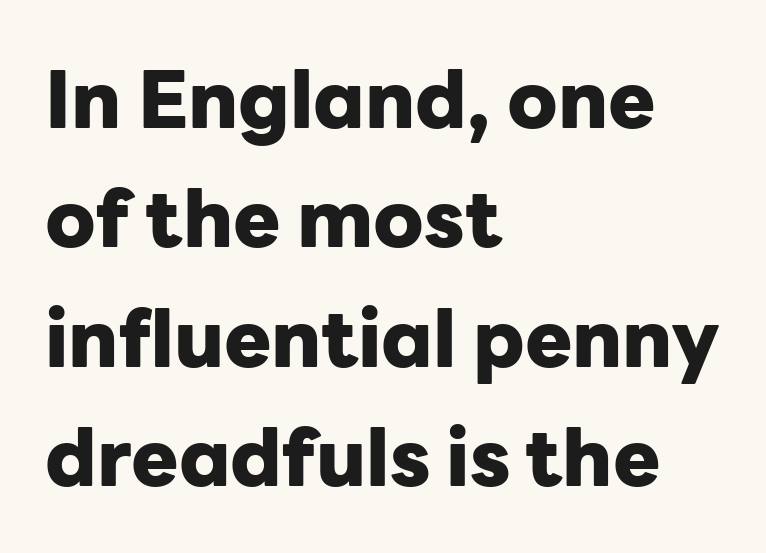
Q: Is the text bold? A: Yes.
Q: Is the text italic (slanted)? A: No, it is upright.
Q: Is the typeface a serif or a sans-serif typeface? A: Sans-serif.
Q: Is the text underlined? A: No.
Q: How is the paragraph aligned? A: Left-aligned.
Q: Is the spacing between letters normal or unusually wide? A: Normal.
Q: Is the spacing between lines tight, normal or loose? A: Normal.
Q: Width (condensed, normal, or wide)? A: Normal.
Q: Stroke contrast? A: Low.
Q: x-height? A: Medium.
Q: Monospaced? A: No.
